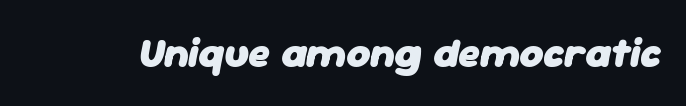
The image shows 41 px heavy type, italic (leaning right); set normal letter spacing, not underlined; low stroke contrast and a medium x-height.
